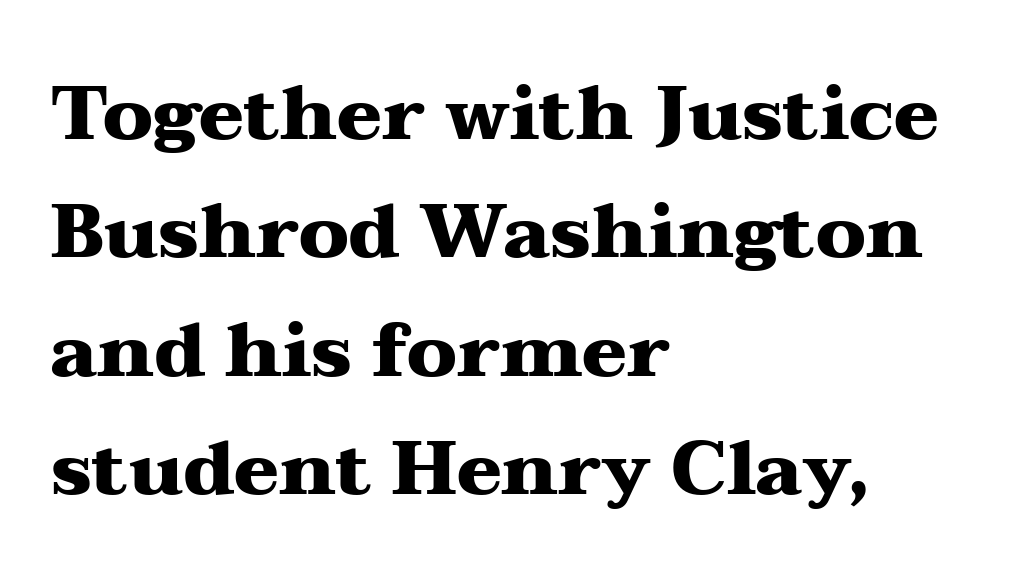
Typeset ragged right — the left edge is the straight one. Anything drawn beneath the words? Only blank space. Strong, thick strokes mark this as bold type. Note the varied advance widths — an 'i' is clearly narrower than an 'm'.
